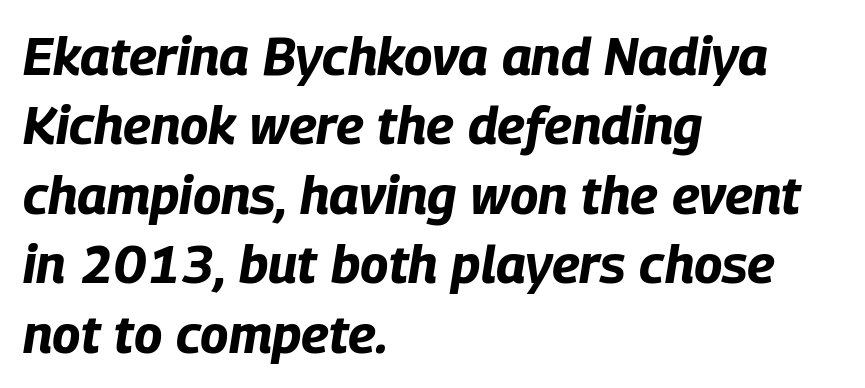
The image shows 53 px bold, condensed type, italic (leaning right); set left-aligned, normal line spacing (1.31x), normal letter spacing, not underlined; low stroke contrast and a large x-height.
